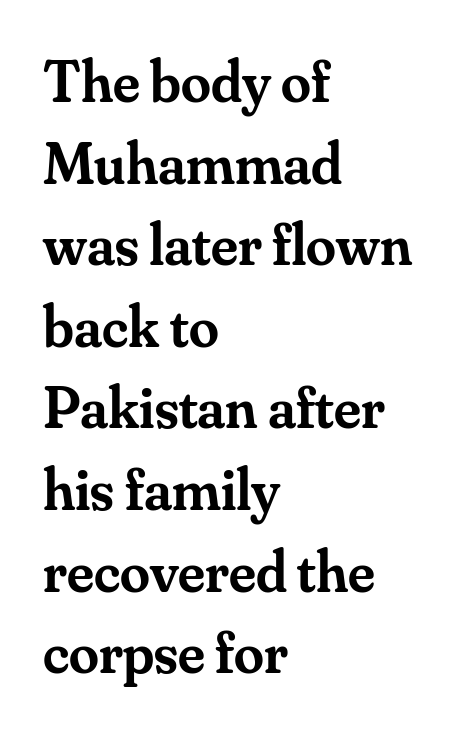
{"serif": "yes", "italic": "no", "bold": "semi", "weight": "semibold", "width": "normal", "stroke_contrast": "medium", "x_height": "small", "monospaced": "no", "underline": "no", "align": "left", "line_spacing": "normal", "line_spacing_ratio": 1.36, "letter_spacing": "normal", "letter_spacing_em": 0.0, "glyph_px": 60}
